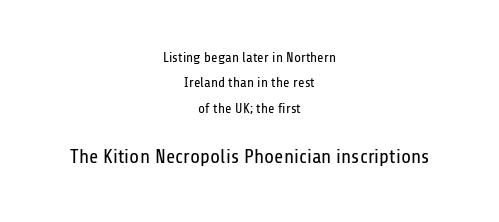
Q: Is the text bold? A: No.
Q: Is the text italic (slanted)? A: No, it is upright.
Q: Is the text underlined? A: No.
Q: How is the paragraph aligned? A: Centered.
Q: Is the spacing between letters normal or unusually wide? A: Normal.
Q: Which block of text is set in a larger size, the first (top) or the second (bottom)? A: The second (bottom) one.
